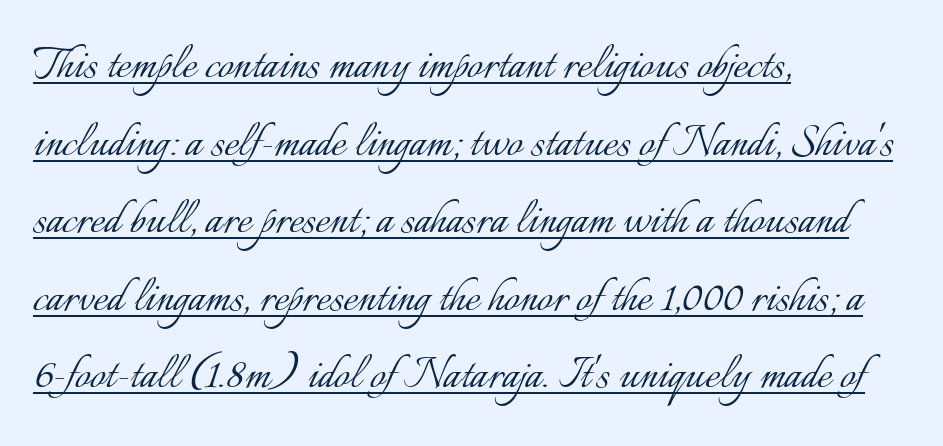
{"bold": "no", "weight": "light", "width": "normal", "stroke_contrast": "low", "x_height": "small", "monospaced": "no", "underline": "yes", "align": "left", "line_spacing": "normal", "line_spacing_ratio": 1.41, "letter_spacing": "normal", "letter_spacing_em": 0.0, "glyph_px": 55}
